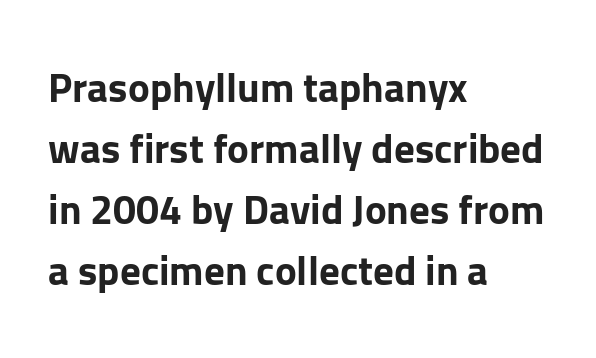
{"serif": "no", "italic": "no", "bold": "yes", "weight": "bold", "width": "normal", "stroke_contrast": "low", "x_height": "medium", "monospaced": "no", "underline": "no", "align": "left", "line_spacing": "normal", "line_spacing_ratio": 1.49, "letter_spacing": "normal", "letter_spacing_em": 0.0, "glyph_px": 41}
